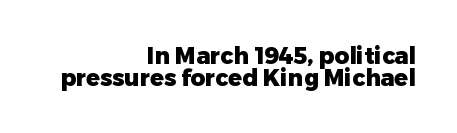
Lines of text with bare space underneath. Typographic density is high because the face is bold. The letterforms sit shoulder to shoulder at normal distance. These lines stack with their right ends in a neat column. You can tell it's not italic because the verticals are truly vertical.
